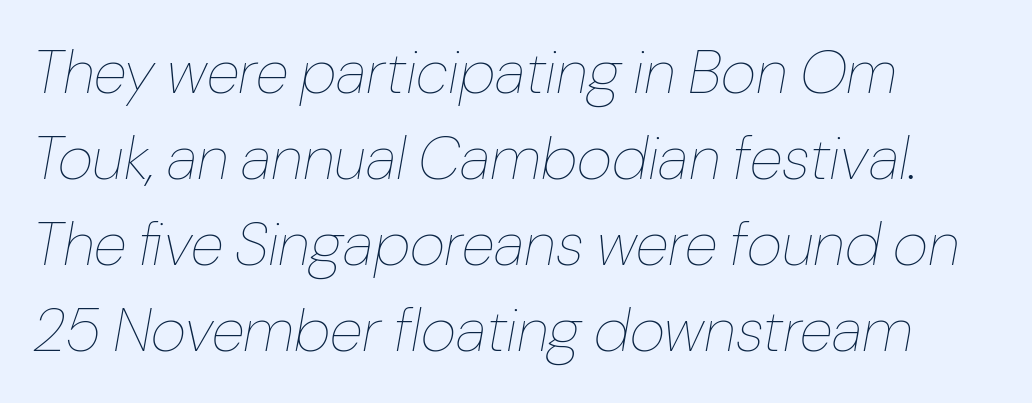
The image shows 61 px thin type, italic (leaning right); set left-aligned, normal line spacing (1.41x), normal letter spacing, not underlined; low stroke contrast and a medium x-height.
